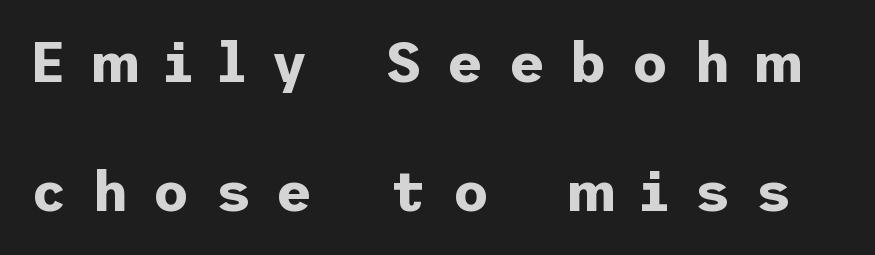
This sample uses expanded letter spacing, leaving extra air between glyphs. This is heavy type, rendered in bold. The gap between lines stays unmarked. Is there much room between lines? Yes — plenty of vertical air separates them.
